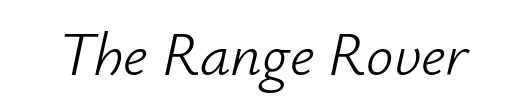
Descenders hang freely into open space. Yep, that's italic — everything's leaning. The face used here is proportionally spaced, like ordinary book or web type. Look at the tracking — it's just the regular setting, nothing added. Summary of weight: not heavy and not bold.
